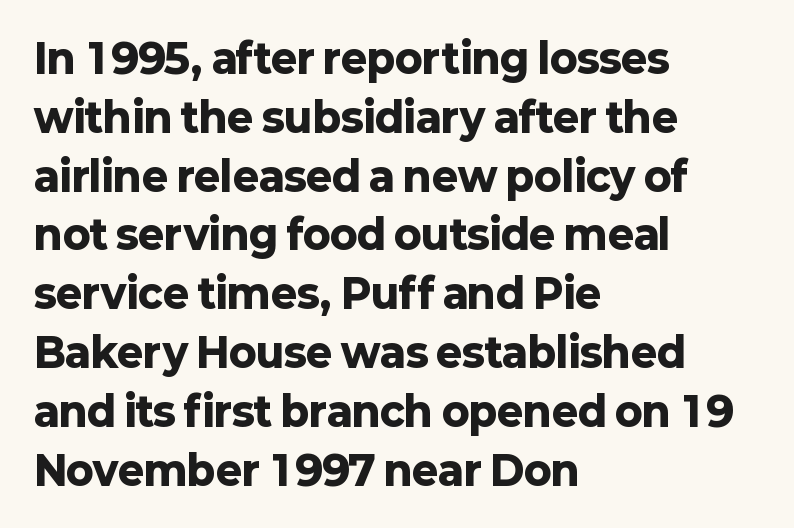
{"serif": "no", "italic": "no", "bold": "yes", "weight": "heavy", "width": "normal", "stroke_contrast": "low", "x_height": "medium", "monospaced": "no", "underline": "no", "align": "left", "line_spacing": "normal", "line_spacing_ratio": 1.47, "letter_spacing": "normal", "letter_spacing_em": 0.0, "glyph_px": 40}
